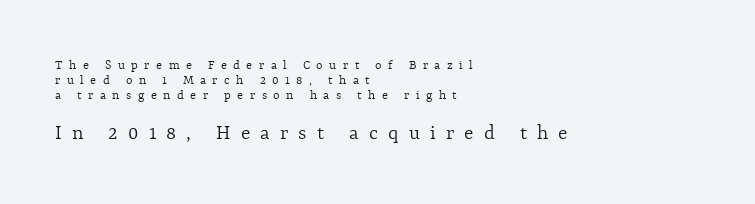
The image shows 22 px text type, upright; set left-aligned, tight line spacing (1.08x), unusually wide letter spacing (+0.46 em), not underlined; the second (bottom) block is 1.57x larger.
